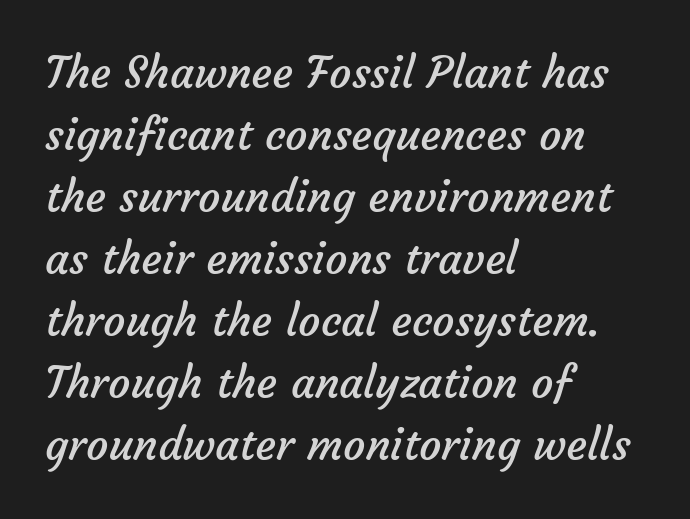
{"serif": "no", "bold": "no", "weight": "regular", "width": "normal", "stroke_contrast": "low", "x_height": "medium", "monospaced": "no", "underline": "no", "align": "left", "line_spacing": "normal", "line_spacing_ratio": 1.41, "letter_spacing": "normal", "letter_spacing_em": 0.0, "glyph_px": 44}
